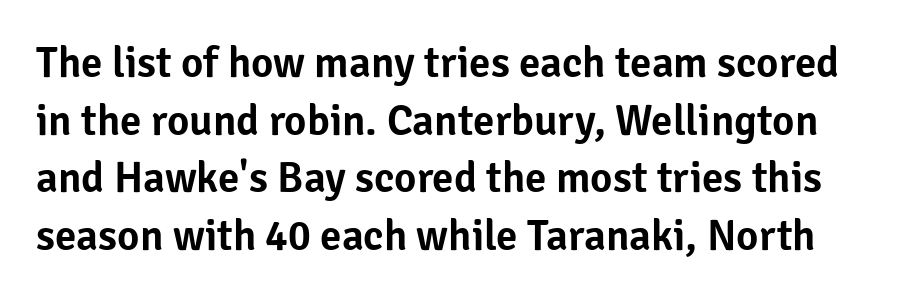
Nobody drew a line under any word here. The lettering stays uniformly vertical, giving the passage a roman look. Here the glyphs are tracked normally, forming tight word shapes. The block of text has a typical density, with ordinary space between rows.
